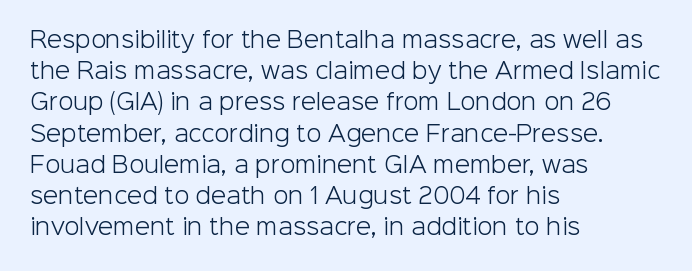
Q: Is the text bold? A: No.
Q: Is the text italic (slanted)? A: No, it is upright.
Q: Is the text underlined? A: No.
Q: How is the paragraph aligned? A: Left-aligned.
Q: Is the spacing between letters normal or unusually wide? A: Normal.
Q: Is the spacing between lines tight, normal or loose? A: Normal.
